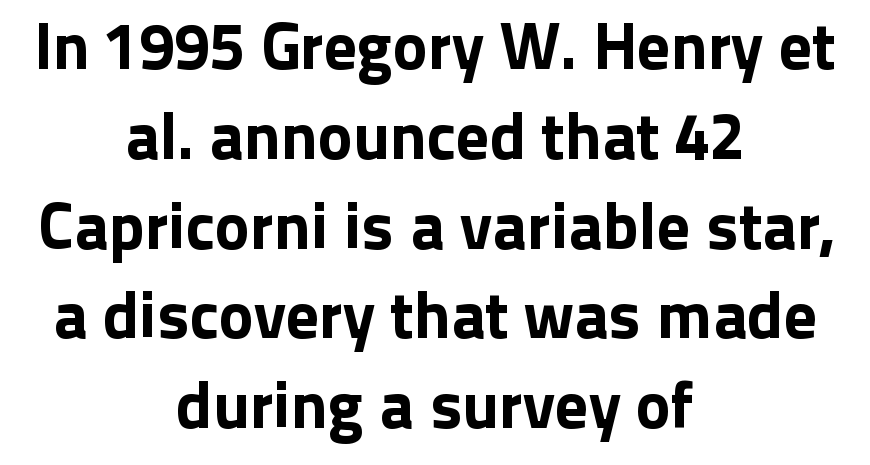
Posture: upright roman. The typeface chosen for these lines omits serifs. Spacing verdict: proportional, widths tailored to each character. Caption: standard tracking, unaltered. Line starts and ends both wander, symmetrically.
